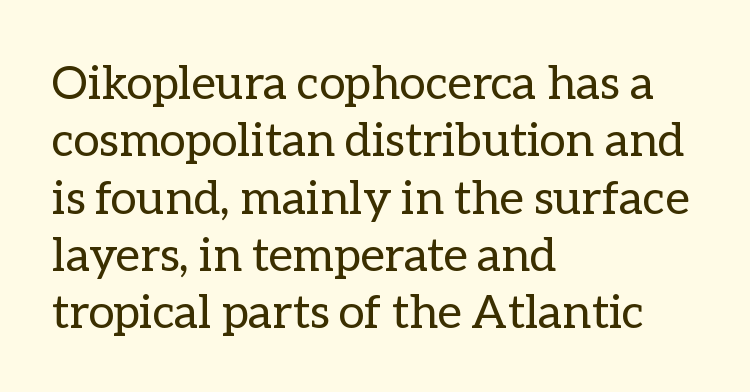
Q: Is the text bold? A: No.
Q: Is the text italic (slanted)? A: No, it is upright.
Q: Is the text underlined? A: No.
Q: How is the paragraph aligned? A: Left-aligned.
Q: Is the spacing between letters normal or unusually wide? A: Normal.
Q: Width (condensed, normal, or wide)? A: Normal.
Q: Stroke contrast? A: Low.
Q: x-height? A: Medium.
Q: Monospaced? A: No.
